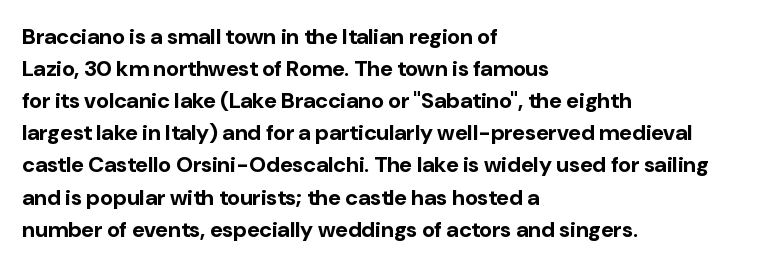
Q: Is the text bold? A: Yes.
Q: Is the text italic (slanted)? A: No, it is upright.
Q: Is the text underlined? A: No.
Q: How is the paragraph aligned? A: Left-aligned.
Q: Is the spacing between letters normal or unusually wide? A: Normal.
Q: Is the spacing between lines tight, normal or loose? A: Normal.
